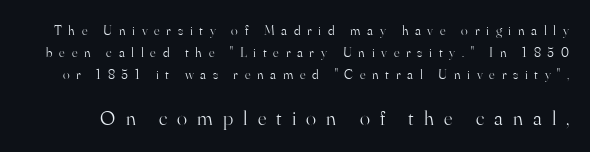
{"italic": "no", "bold": "no", "underline": "no", "line_spacing": "normal", "line_spacing_ratio": 1.57, "letter_spacing": "wide", "letter_spacing_em": 0.48, "larger_block": "second", "size_ratio": 1.5, "glyph_px": 21}
